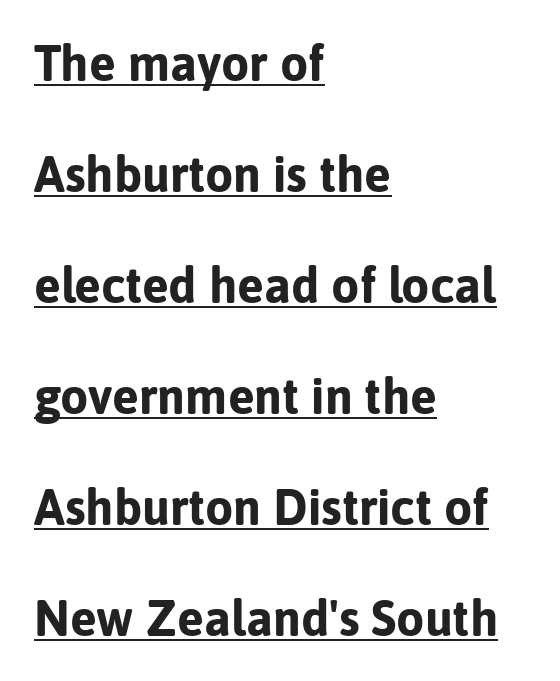
Teacher's note: observe the even left margin — that is flush-left alignment. Each new line begins a long way beneath the previous one. Thick stems and heavy bowls — unmistakably bold. Is there an underline? Yes — a line sits under the letters. Each word holds together tightly as a unit, with standard inter-letter gaps.
